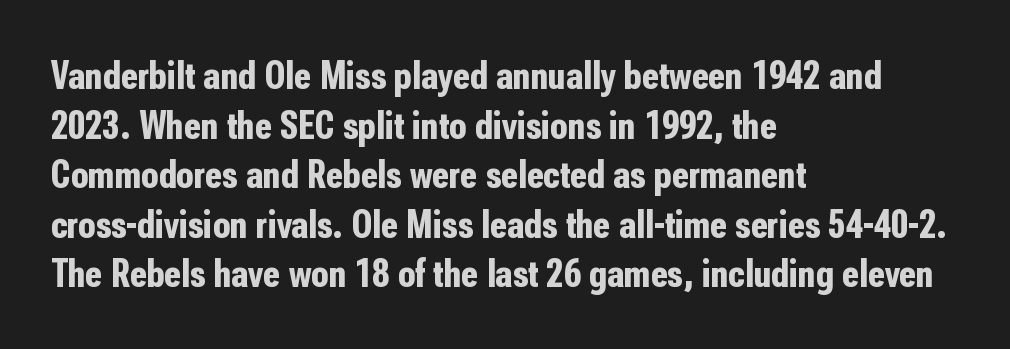
The image shows 40 px bold, condensed sans-serif type, upright; set left-aligned, line spacing 1.24x, normal letter spacing, not underlined; low stroke contrast and a medium x-height.
